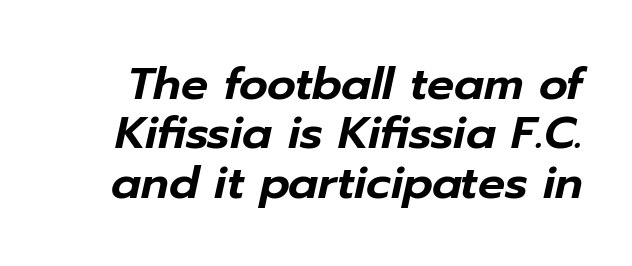
The image shows 45 px text type, italic (leaning right); set tight line spacing (1.1x), normal letter spacing, not underlined; low stroke contrast and a medium x-height.
